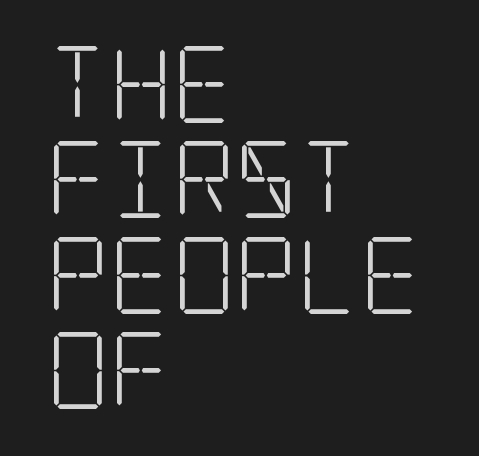
{"serif": "yes", "italic": "no", "bold": "no", "weight": "light", "width": "condensed", "stroke_contrast": "low", "x_height": "large", "underline": "no", "align": "left", "line_spacing_ratio": 1.24, "letter_spacing": "normal", "letter_spacing_em": 0.0, "glyph_px": 77}
